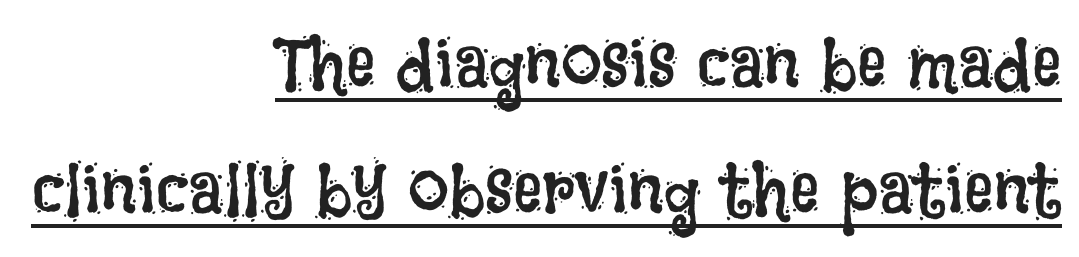
A student would call this right alignment; a typographer would say flush right, rag left. A rule runs beneath these lines of type. These lines keep a tight, regular rhythm from letter to letter. If you drew a line through each stem, it would be perfectly vertical.
